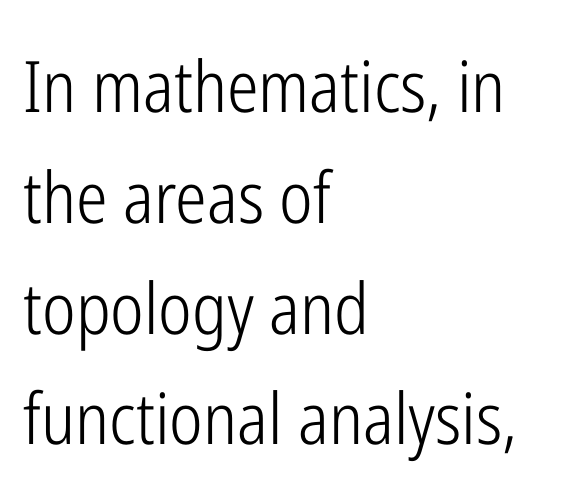
{"serif": "no", "italic": "no", "bold": "no", "weight": "light", "width": "condensed", "stroke_contrast": "low", "x_height": "medium", "monospaced": "no", "underline": "no", "align": "left", "line_spacing": "normal", "line_spacing_ratio": 1.56, "letter_spacing": "normal", "letter_spacing_em": 0.0, "glyph_px": 71}
